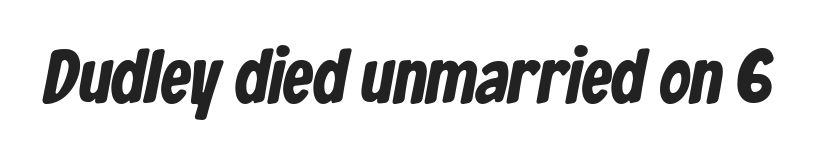
The image shows 76 px condensed sans-serif type; set normal letter spacing, not underlined; low stroke contrast and a medium x-height.
